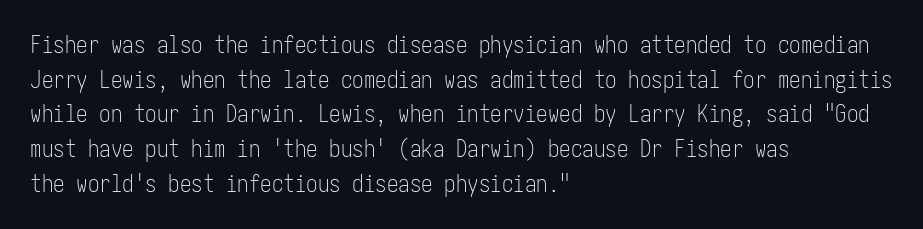
Vertical strokes here are truly vertical. Is the block centered? No — it sits flush against the left margin. Standard letterfit; no display-style spreading of the glyphs. This is not heavy type; no bold has been used.
